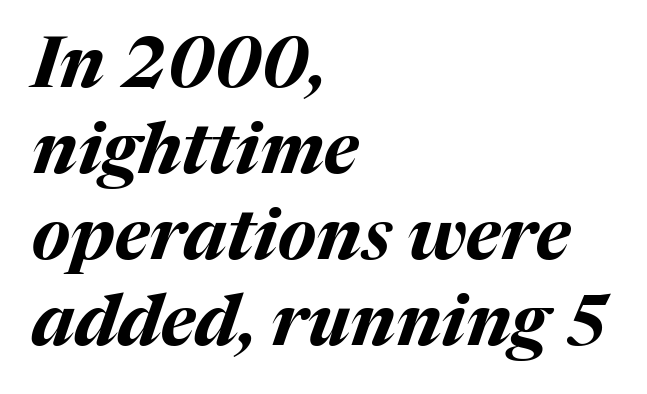
The image shows 71 px bold type, italic (leaning right); set left-aligned, line spacing 1.21x, normal letter spacing, not underlined; medium stroke contrast and a medium x-height.
